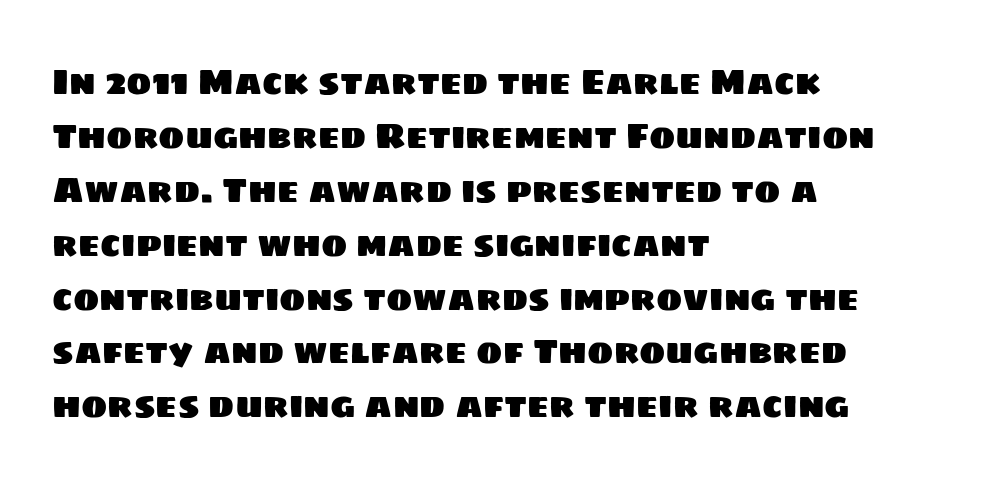
Q: Is the typeface a serif or a sans-serif typeface? A: Sans-serif.
Q: Is the text underlined? A: No.
Q: How is the paragraph aligned? A: Left-aligned.
Q: Is the spacing between letters normal or unusually wide? A: Normal.
Q: Is the spacing between lines tight, normal or loose? A: Normal.
Q: Width (condensed, normal, or wide)? A: Normal.
Q: Stroke contrast? A: Low.
Q: x-height? A: Large.
Q: Monospaced? A: No.
